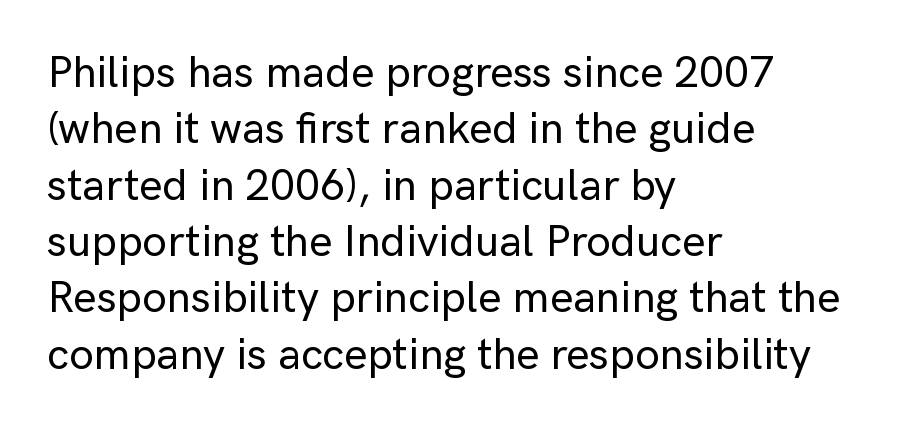
{"serif": "no", "italic": "no", "width": "normal", "stroke_contrast": "low", "x_height": "medium", "monospaced": "no", "underline": "no", "align": "left", "line_spacing": "normal", "line_spacing_ratio": 1.28, "letter_spacing": "normal", "letter_spacing_em": 0.0, "glyph_px": 44}
